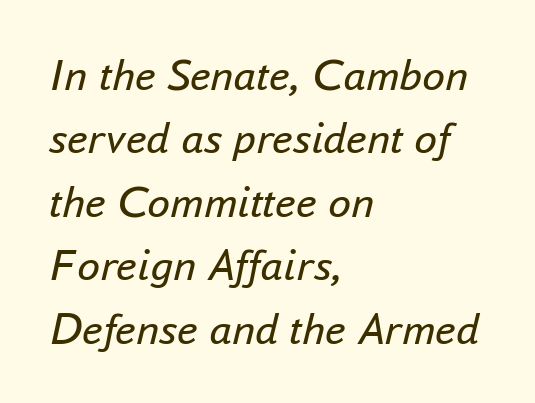
The image shows 46 px regular-weight type, italic (leaning right); set left-aligned, normal line spacing (1.38x), normal letter spacing, not underlined; low stroke contrast and a small x-height.
